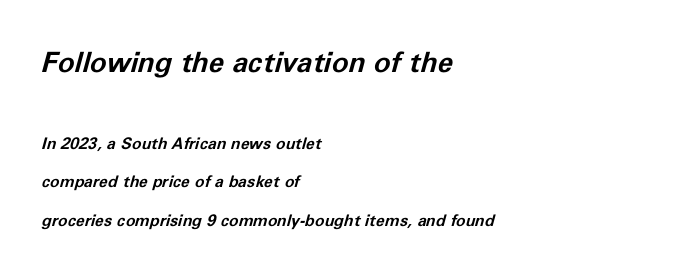
The image shows 28 px bold type, italic (leaning right); set left-aligned, loose line spacing (2.41x), normal letter spacing, not underlined; the first (top) block is 1.75x larger; low stroke contrast and a medium x-height.
